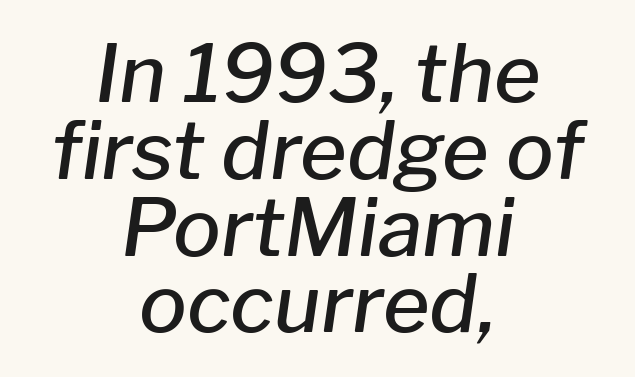
The image shows 80 px semibold type, italic (leaning right); set centered, tight line spacing (0.96x), normal letter spacing, not underlined; low stroke contrast and a medium x-height.
